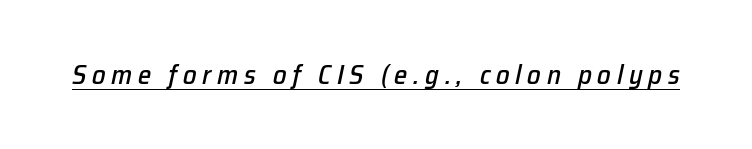
The string is rendered with underlining switched on. The axis of the letterforms is tilted away from vertical. Short note: letters widely spaced.
